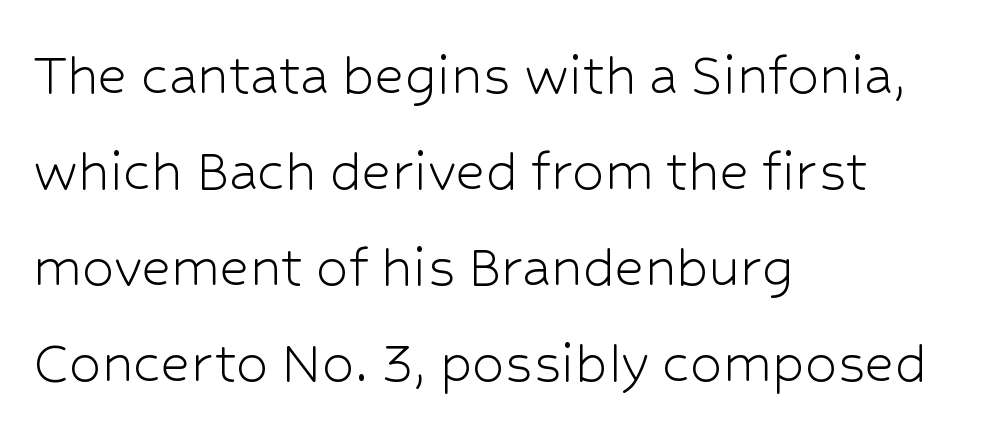
The passage shown is typed in a proportional face where columns would drift. The ragged edge is on the right, which tells us the setting is flush left. Glyph-to-glyph distance matches everyday printed text. Font category for this specimen: sans-serif. Notice how descenders clear the ascenders below comfortably — that's standard leading. Compared with a typical body face, this is equally light or lighter still.
